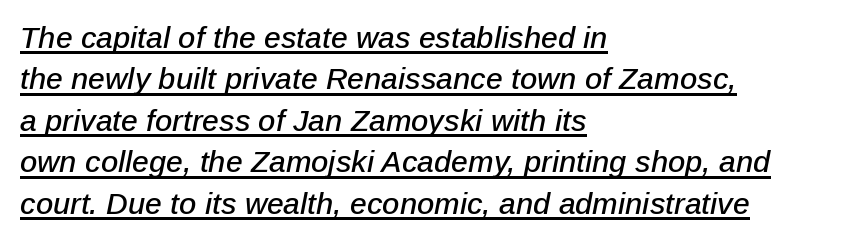
Emphasis-style slanted type is in use. Spacing verdict: proportional, widths tailored to each character. This rendering leaves character spacing at its baseline value. Notice how the passage keeps a crisp vertical edge on the left only. Notice how a bar underscores the lettering throughout.
